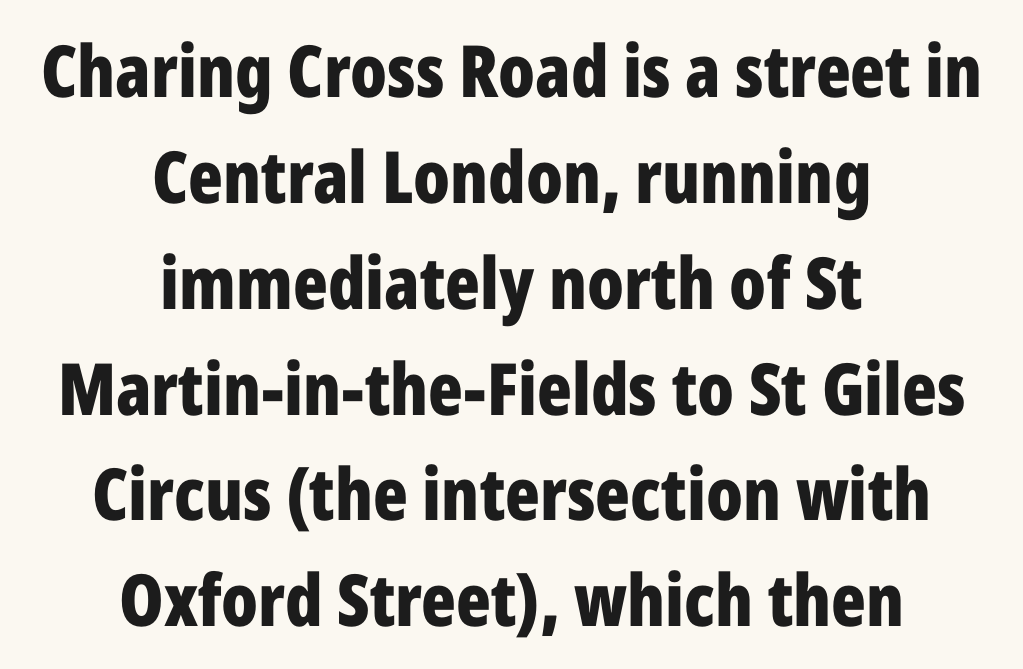
Q: Is the text bold? A: Yes.
Q: Is the text italic (slanted)? A: No, it is upright.
Q: Is the typeface a serif or a sans-serif typeface? A: Sans-serif.
Q: Is the text underlined? A: No.
Q: How is the paragraph aligned? A: Centered.
Q: Is the spacing between letters normal or unusually wide? A: Normal.
Q: Is the spacing between lines tight, normal or loose? A: Normal.
Q: Width (condensed, normal, or wide)? A: Condensed.
Q: Stroke contrast? A: Low.
Q: x-height? A: Medium.
Q: Monospaced? A: No.
